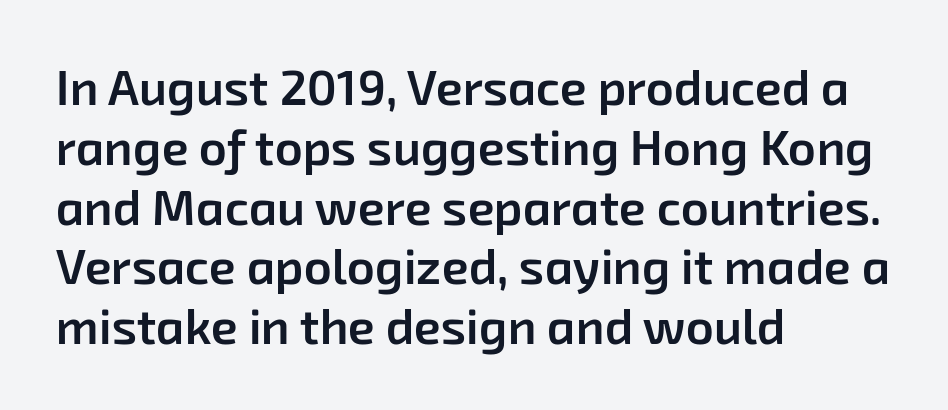
Q: Is the text bold? A: Semi-bold.
Q: Is the typeface a serif or a sans-serif typeface? A: Sans-serif.
Q: Is the text underlined? A: No.
Q: How is the paragraph aligned? A: Left-aligned.
Q: Is the spacing between letters normal or unusually wide? A: Normal.
Q: Width (condensed, normal, or wide)? A: Normal.
Q: Stroke contrast? A: Low.
Q: x-height? A: Medium.
Q: Monospaced? A: No.
